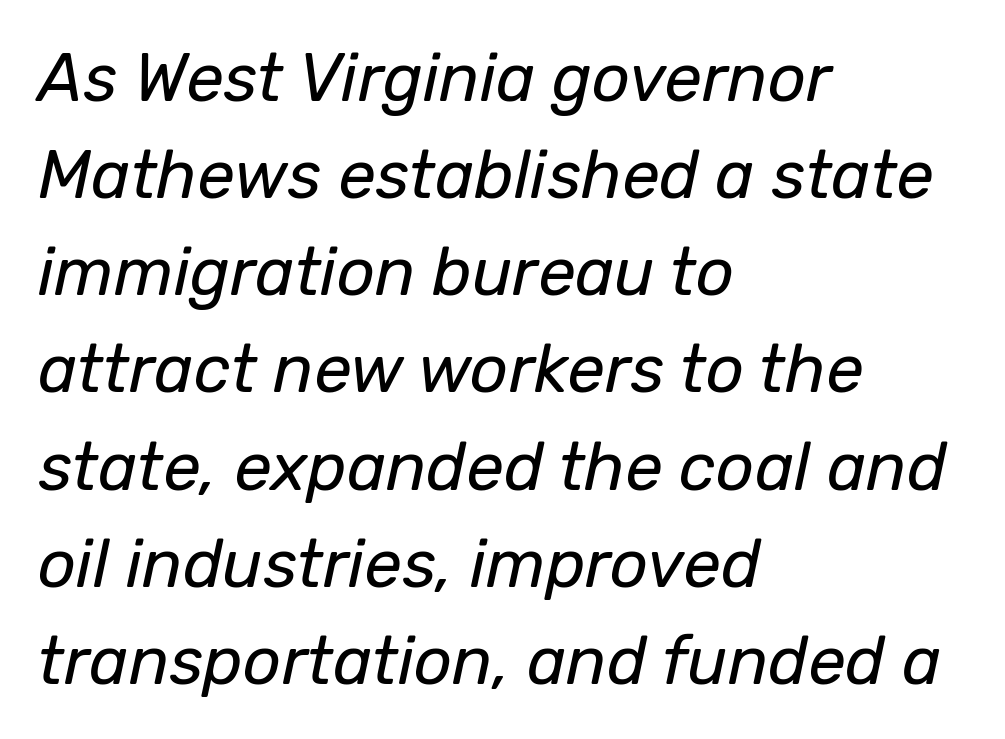
{"italic": "yes", "lean": "right", "slant_degrees": 12, "bold": "no", "weight": "regular", "width": "normal", "stroke_contrast": "low", "x_height": "medium", "monospaced": "no", "underline": "no", "align": "left", "line_spacing": "normal", "line_spacing_ratio": 1.45, "letter_spacing": "normal", "letter_spacing_em": 0.0, "glyph_px": 67}
